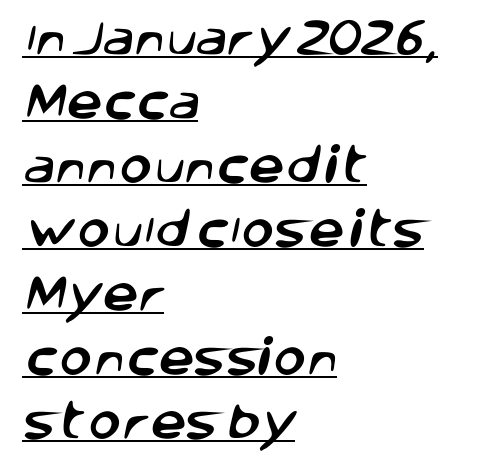
The image shows 40 px sans-serif type; set left-aligned, normal line spacing (1.6x), normal letter spacing, underlined; low stroke contrast and a large x-height.
